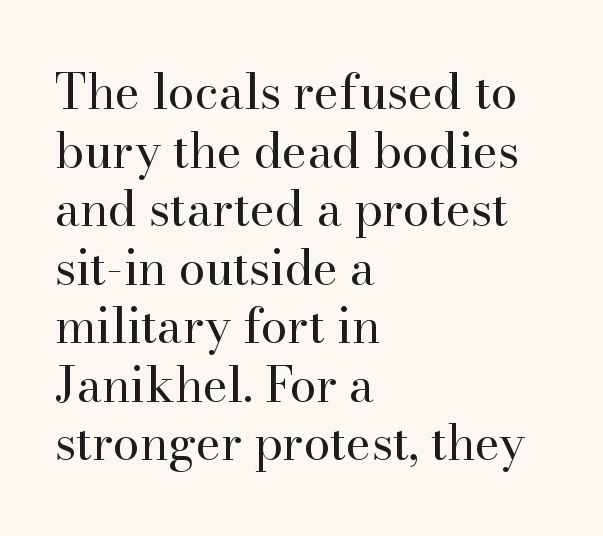
The image shows 48 px regular-weight serif type, upright; set left-aligned, line spacing 1.22x, normal letter spacing, not underlined; high stroke contrast and a small x-height.
